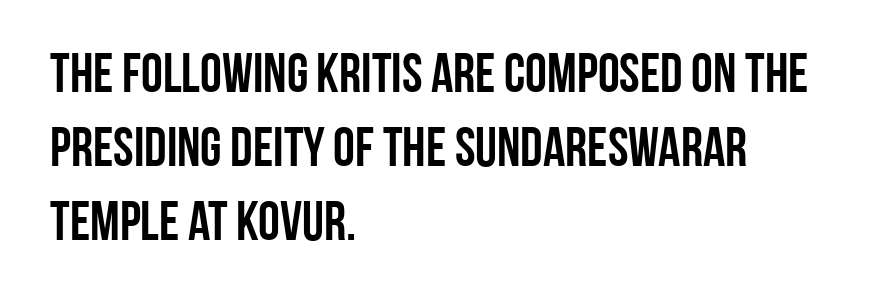
Q: Is the text italic (slanted)? A: No, it is upright.
Q: Is the typeface a serif or a sans-serif typeface? A: Sans-serif.
Q: Is the text underlined? A: No.
Q: How is the paragraph aligned? A: Left-aligned.
Q: Is the spacing between letters normal or unusually wide? A: Normal.
Q: Is the spacing between lines tight, normal or loose? A: Normal.
Q: Width (condensed, normal, or wide)? A: Condensed.
Q: Stroke contrast? A: Low.
Q: x-height? A: Large.
Q: Monospaced? A: No.
